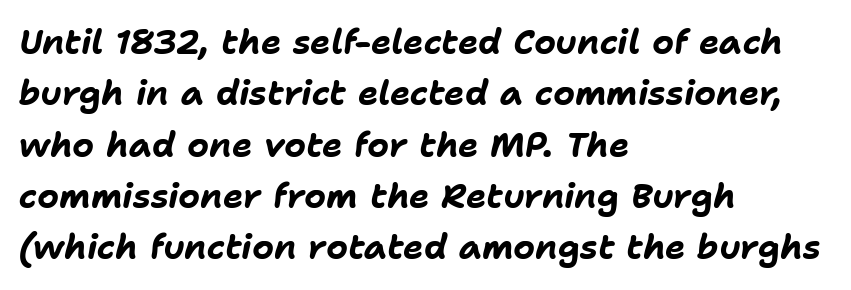
The image shows 34 px bold type, italic (leaning right); set left-aligned, normal line spacing (1.51x), normal letter spacing, not underlined; low stroke contrast and a medium x-height.
